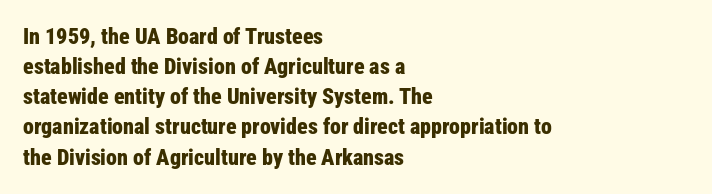
Q: Is the text bold? A: Yes.
Q: Is the text italic (slanted)? A: No, it is upright.
Q: Is the text underlined? A: No.
Q: How is the paragraph aligned? A: Left-aligned.
Q: Is the spacing between letters normal or unusually wide? A: Normal.
Q: Is the spacing between lines tight, normal or loose? A: Normal.
